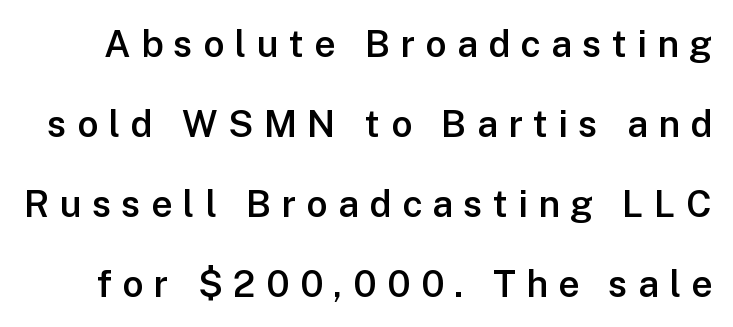
{"serif": "no", "italic": "no", "bold": "semi", "weight": "semibold", "width": "normal", "stroke_contrast": "low", "x_height": "medium", "monospaced": "no", "underline": "no", "line_spacing": "loose", "line_spacing_ratio": 2.16, "letter_spacing": "wide", "letter_spacing_em": 0.28, "glyph_px": 37}
